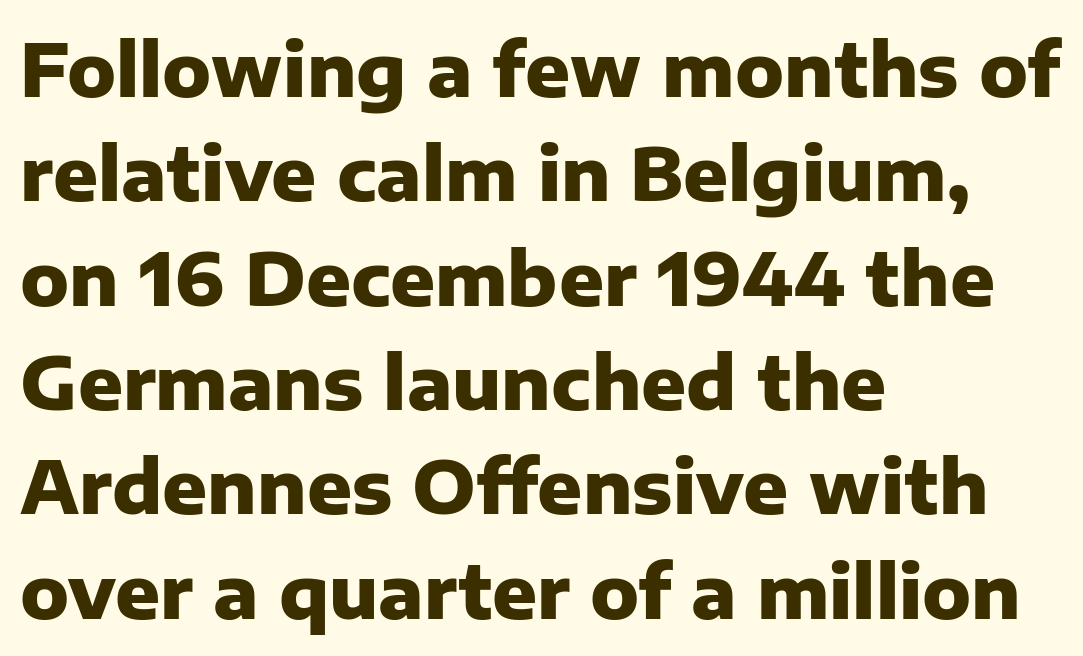
The image shows 74 px heavy sans-serif type, upright; set left-aligned, normal line spacing (1.41x), normal letter spacing, not underlined; low stroke contrast and a medium x-height.
